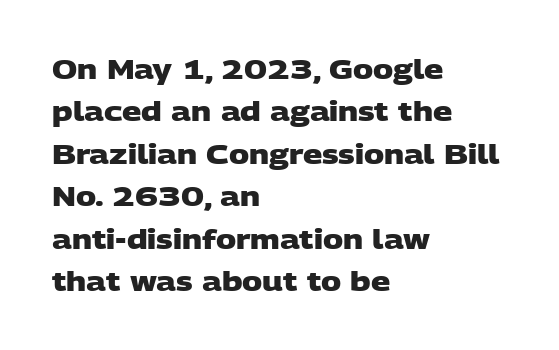
{"bold": "yes", "underline": "no", "align": "left", "line_spacing": "normal", "line_spacing_ratio": 1.57, "letter_spacing": "normal", "letter_spacing_em": 0.0, "glyph_px": 27}
